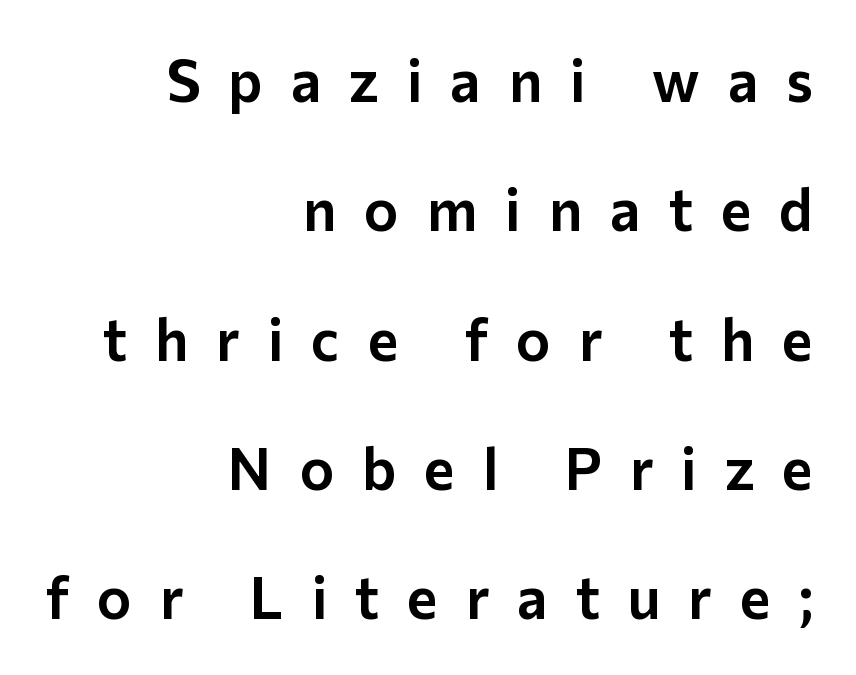
The image shows 58 px sans-serif type, upright; set right-aligned, loose line spacing (2.23x), unusually wide letter spacing (+0.48 em), not underlined; low stroke contrast and a medium x-height.
